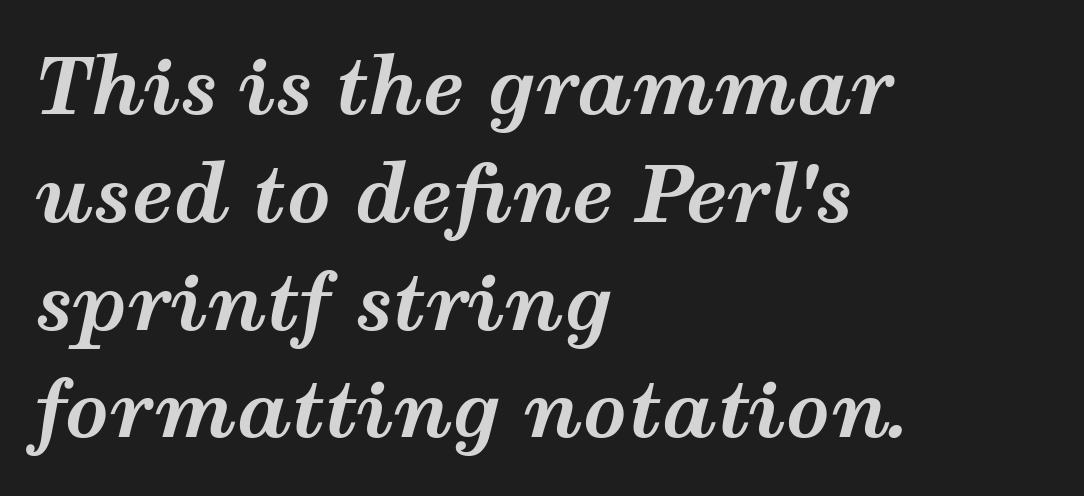
{"italic": "yes", "lean": "right", "slant_degrees": 12, "bold": "yes", "weight": "bold", "width": "wide", "stroke_contrast": "medium", "x_height": "medium", "monospaced": "no", "underline": "no", "align": "left", "line_spacing": "normal", "line_spacing_ratio": 1.4, "letter_spacing": "normal", "letter_spacing_em": 0.0, "glyph_px": 77}
